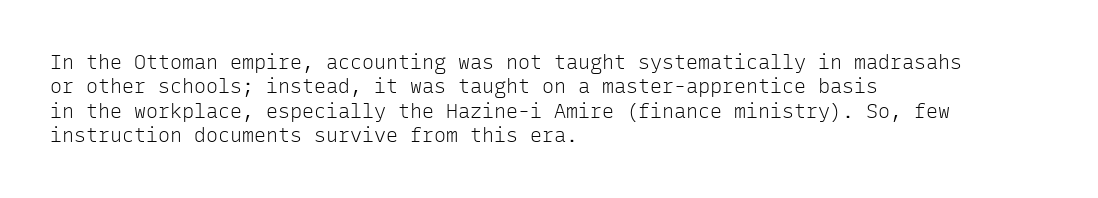
{"italic": "no", "bold": "no", "underline": "no", "align": "left", "line_spacing_ratio": 1.22, "letter_spacing": "normal", "letter_spacing_em": 0.0, "glyph_px": 20}
